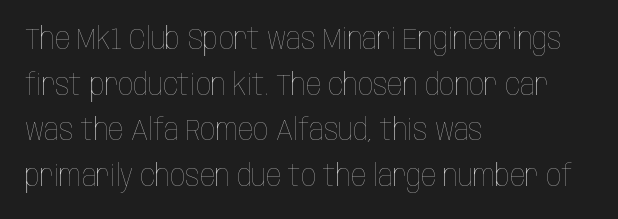
Q: Is the text bold? A: No.
Q: Is the text italic (slanted)? A: No, it is upright.
Q: Is the text underlined? A: No.
Q: How is the paragraph aligned? A: Left-aligned.
Q: Is the spacing between letters normal or unusually wide? A: Normal.
Q: Is the spacing between lines tight, normal or loose? A: Normal.
Q: Width (condensed, normal, or wide)? A: Condensed.
Q: Stroke contrast? A: Low.
Q: x-height? A: Large.
Q: Monospaced? A: No.
